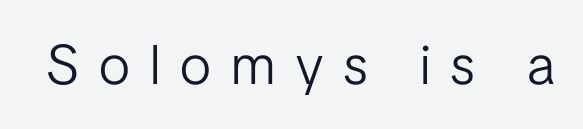
Q: Is the text bold? A: No.
Q: Is the text italic (slanted)? A: No, it is upright.
Q: Is the typeface a serif or a sans-serif typeface? A: Sans-serif.
Q: Is the text underlined? A: No.
Q: Is the spacing between letters normal or unusually wide? A: Unusually wide.
Q: Width (condensed, normal, or wide)? A: Condensed.
Q: Stroke contrast? A: Low.
Q: x-height? A: Medium.
Q: Monospaced? A: No.
